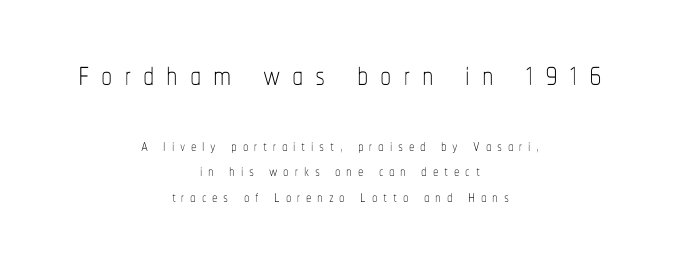
Visually, the top section dominates because its glyphs are scaled up. Letters rest on an invisible, unmarked baseline. These lines are rendered in a variable-pitch font. Compared with a flush-left layout, this one balances lines on the center instead. You could only call the tracking loose — the letters float apart.
